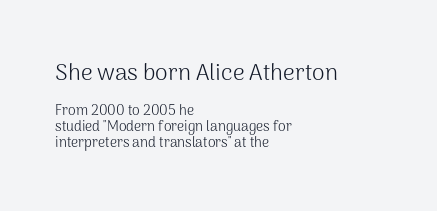
Q: Is the text bold? A: No.
Q: Is the text italic (slanted)? A: No, it is upright.
Q: Is the text underlined? A: No.
Q: How is the paragraph aligned? A: Left-aligned.
Q: Is the spacing between letters normal or unusually wide? A: Normal.
Q: Is the spacing between lines tight, normal or loose? A: Tight.
Q: Which block of text is set in a larger size, the first (top) or the second (bottom)? A: The first (top) one.
